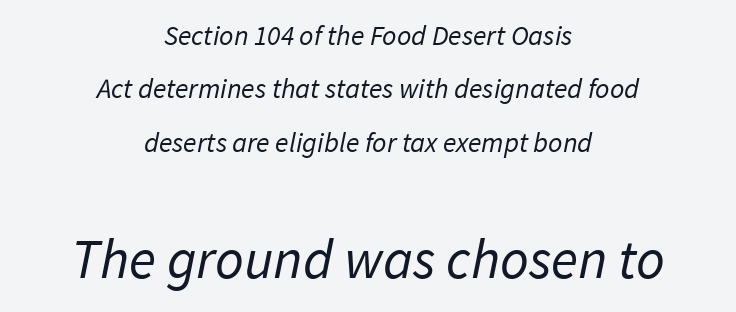
{"serif": "no", "bold": "no", "weight": "regular", "width": "normal", "stroke_contrast": "low", "x_height": "medium", "monospaced": "no", "underline": "no", "align": "center", "line_spacing": "loose", "line_spacing_ratio": 1.91, "letter_spacing": "normal", "letter_spacing_em": 0.0, "larger_block": "second", "size_ratio": 2.0, "glyph_px": 56}
